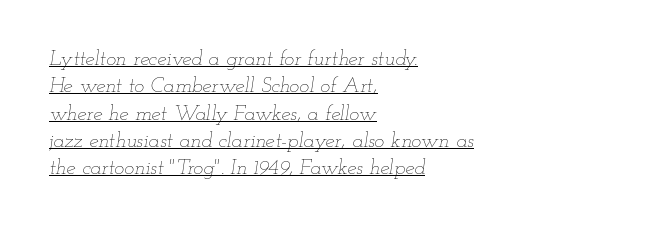
Q: Is the text bold? A: No.
Q: Is the text italic (slanted)? A: Yes, it leans right by about 12 degrees.
Q: Is the text underlined? A: Yes.
Q: How is the paragraph aligned? A: Left-aligned.
Q: Is the spacing between letters normal or unusually wide? A: Normal.
Q: Is the spacing between lines tight, normal or loose? A: Normal.
